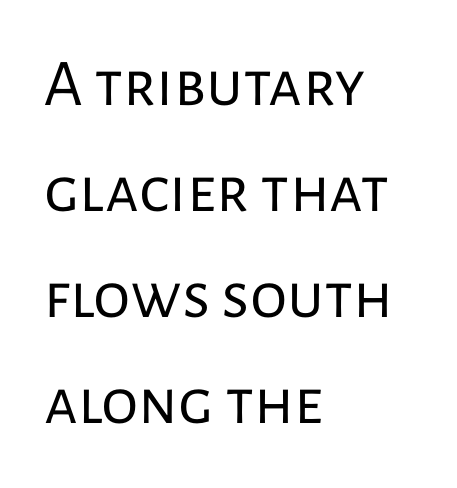
{"serif": "no", "italic": "no", "bold": "no", "weight": "regular", "width": "normal", "stroke_contrast": "low", "x_height": "medium", "monospaced": "no", "underline": "no", "align": "left", "line_spacing": "normal", "line_spacing_ratio": 1.58, "letter_spacing": "normal", "letter_spacing_em": 0.0, "glyph_px": 67}
